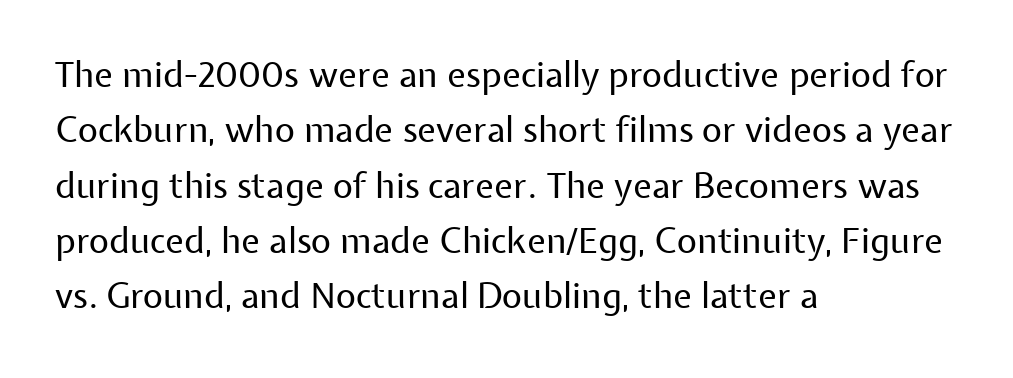
{"serif": "no", "italic": "no", "bold": "no", "weight": "regular", "width": "normal", "stroke_contrast": "low", "x_height": "medium", "monospaced": "no", "underline": "no", "align": "left", "line_spacing": "normal", "line_spacing_ratio": 1.58, "letter_spacing": "normal", "letter_spacing_em": 0.0, "glyph_px": 35}
